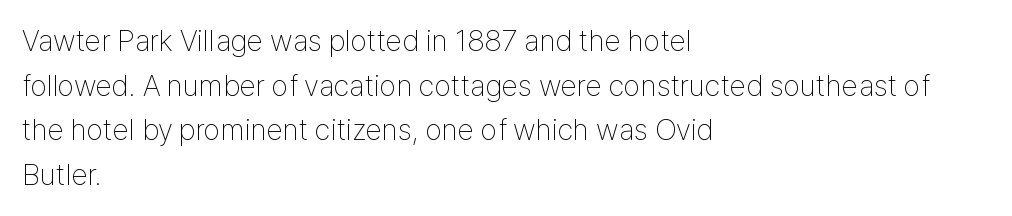
The image shows 30 px thin, condensed sans-serif type, upright; set left-aligned, normal line spacing (1.49x), normal letter spacing, not underlined; low stroke contrast and a medium x-height.
